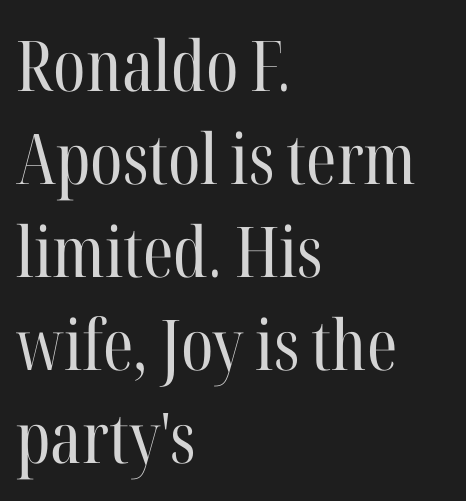
The typeface chosen for these lines features serifs. Line starts are locked; line ends wander. The passage shown is not underscored anywhere. You can tell it's not italic because the verticals are truly vertical.
